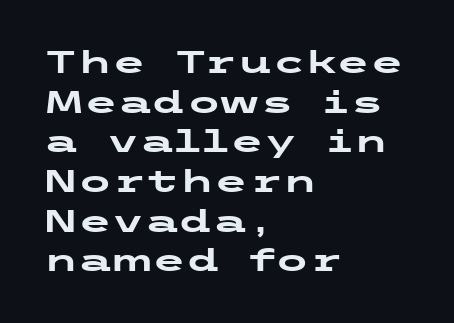
Type without underlining. Unlike a traditional serif, this face leaves its strokes unadorned. One glance says typical: line gaps are just what's usual. What weight is shown? A full bold with thick strokes.
